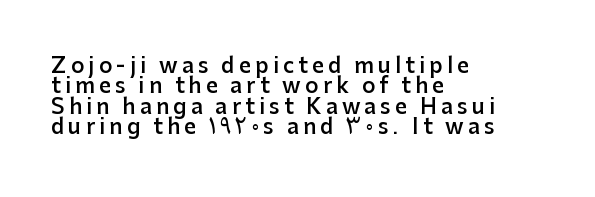
The image shows 21 px text type, upright; set left-aligned, tight line spacing (0.97x), unusually wide letter spacing (+0.2 em), not underlined.
